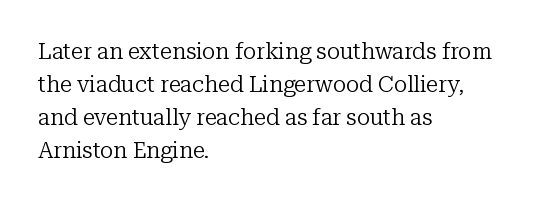
In terms of leading, this rendering sits right in the middle. Quick note: not italic, upright. Stems here are at most as thick as an everyday book face. Letter spacing: default.
